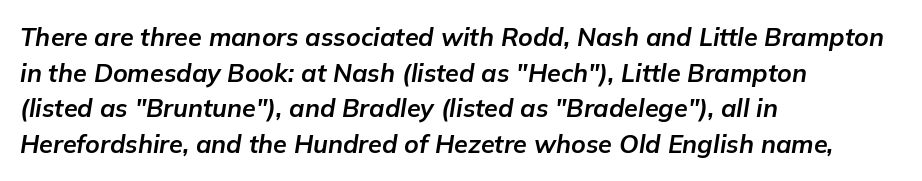
{"italic": "yes", "lean": "right", "slant_degrees": 9, "bold": "yes", "underline": "no", "align": "left", "line_spacing": "normal", "line_spacing_ratio": 1.43, "letter_spacing": "normal", "letter_spacing_em": 0.0, "glyph_px": 25}
